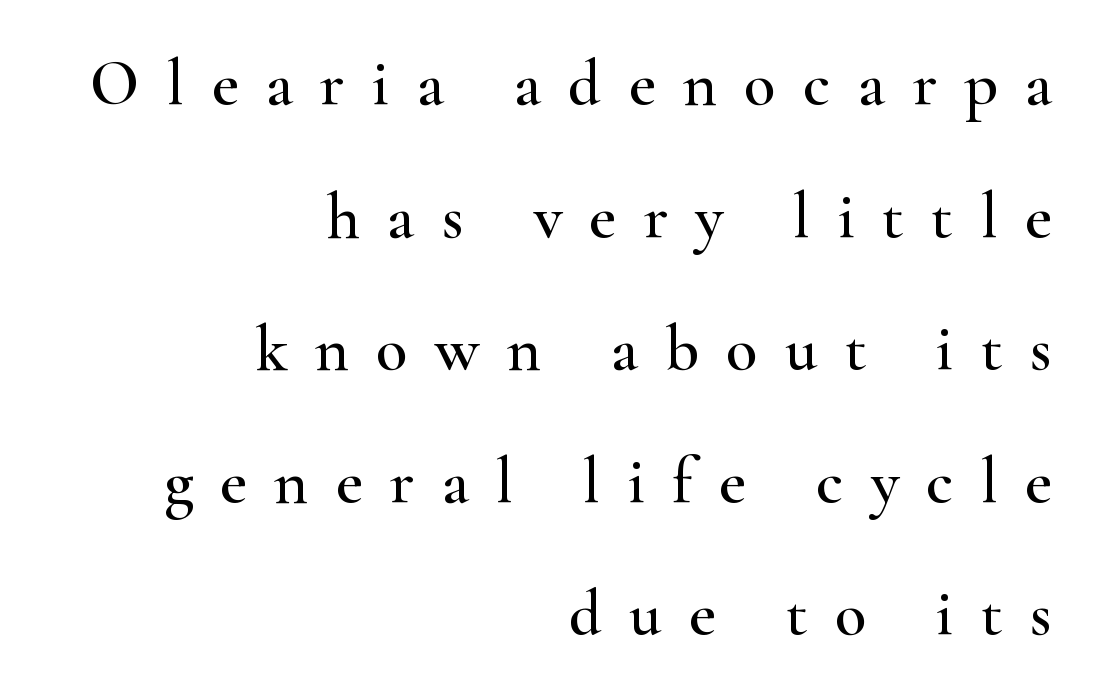
Q: Is the text italic (slanted)? A: No, it is upright.
Q: Is the typeface a serif or a sans-serif typeface? A: Serif.
Q: Is the text underlined? A: No.
Q: How is the paragraph aligned? A: Right-aligned.
Q: Is the spacing between letters normal or unusually wide? A: Unusually wide.
Q: Is the spacing between lines tight, normal or loose? A: Loose.
Q: Width (condensed, normal, or wide)? A: Wide.
Q: Stroke contrast? A: High.
Q: x-height? A: Small.
Q: Monospaced? A: No.
